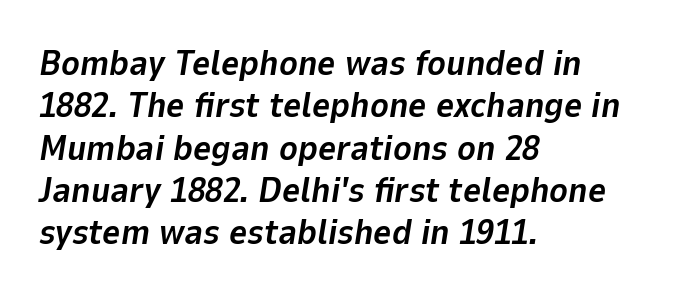
Q: Is the text bold? A: Yes.
Q: Is the text italic (slanted)? A: Yes, it leans right by about 9 degrees.
Q: Is the text underlined? A: No.
Q: How is the paragraph aligned? A: Left-aligned.
Q: Is the spacing between letters normal or unusually wide? A: Normal.
Q: Width (condensed, normal, or wide)? A: Normal.
Q: Stroke contrast? A: Low.
Q: x-height? A: Medium.
Q: Monospaced? A: No.
